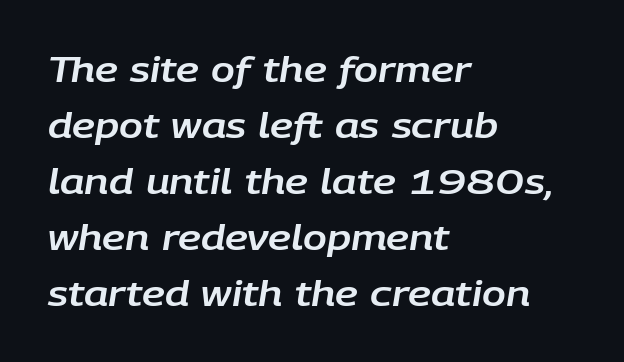
{"italic": "yes", "lean": "right", "slant_degrees": 9, "width": "normal", "stroke_contrast": "low", "x_height": "large", "monospaced": "no", "underline": "no", "align": "left", "line_spacing": "normal", "line_spacing_ratio": 1.6, "letter_spacing": "normal", "letter_spacing_em": 0.0, "glyph_px": 35}
